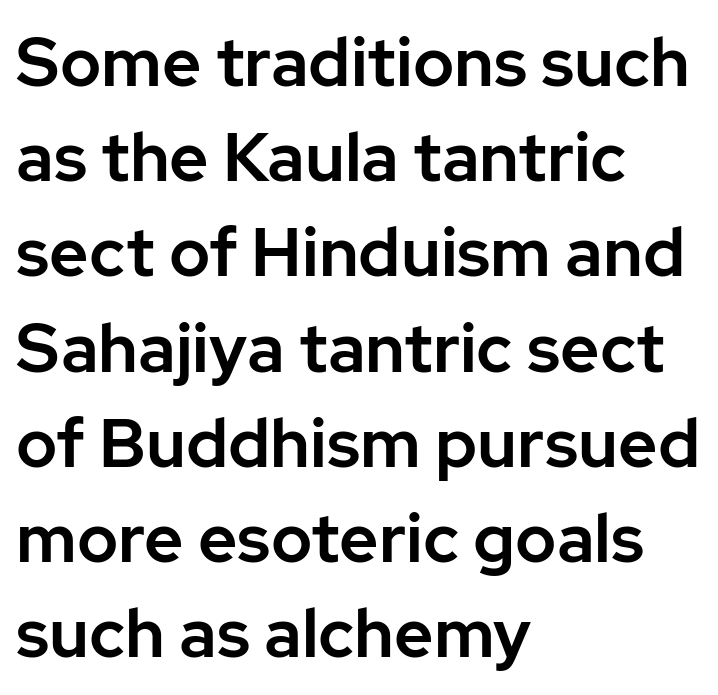
The image shows 68 px sans-serif type, upright; set left-aligned, normal line spacing (1.4x), normal letter spacing, not underlined; low stroke contrast and a medium x-height.
